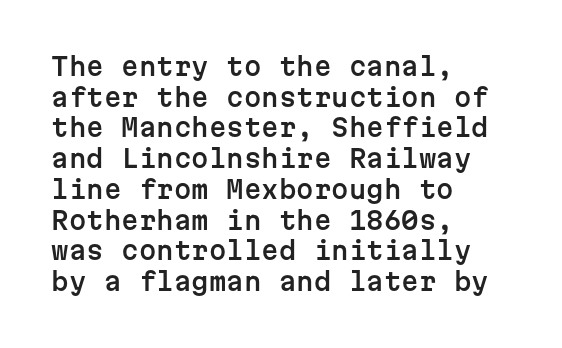
Q: Is the text italic (slanted)? A: No, it is upright.
Q: Is the text underlined? A: No.
Q: How is the paragraph aligned? A: Left-aligned.
Q: Is the spacing between letters normal or unusually wide? A: Normal.
